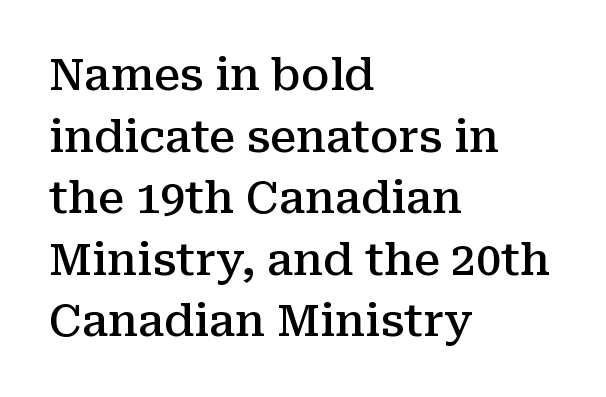
The image shows 44 px semibold serif type, upright; set left-aligned, normal line spacing (1.4x), normal letter spacing, not underlined; medium stroke contrast and a medium x-height.
